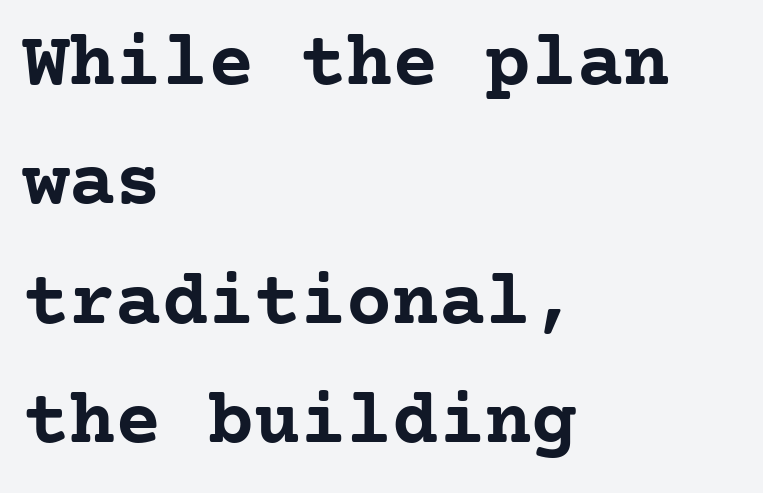
The image shows 77 px semibold serif type, upright; set left-aligned, normal line spacing (1.55x), normal letter spacing, not underlined; low stroke contrast and a medium x-height.
